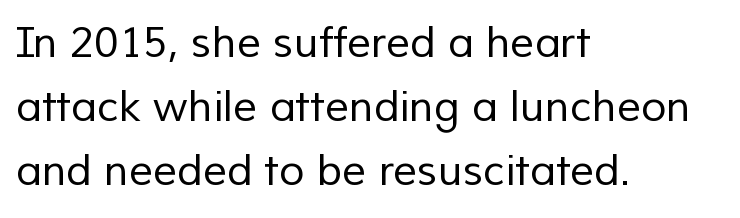
Q: Is the text bold? A: No.
Q: Is the typeface a serif or a sans-serif typeface? A: Sans-serif.
Q: Is the text underlined? A: No.
Q: How is the paragraph aligned? A: Left-aligned.
Q: Is the spacing between letters normal or unusually wide? A: Normal.
Q: Is the spacing between lines tight, normal or loose? A: Normal.
Q: Width (condensed, normal, or wide)? A: Normal.
Q: Stroke contrast? A: Low.
Q: x-height? A: Medium.
Q: Monospaced? A: No.
